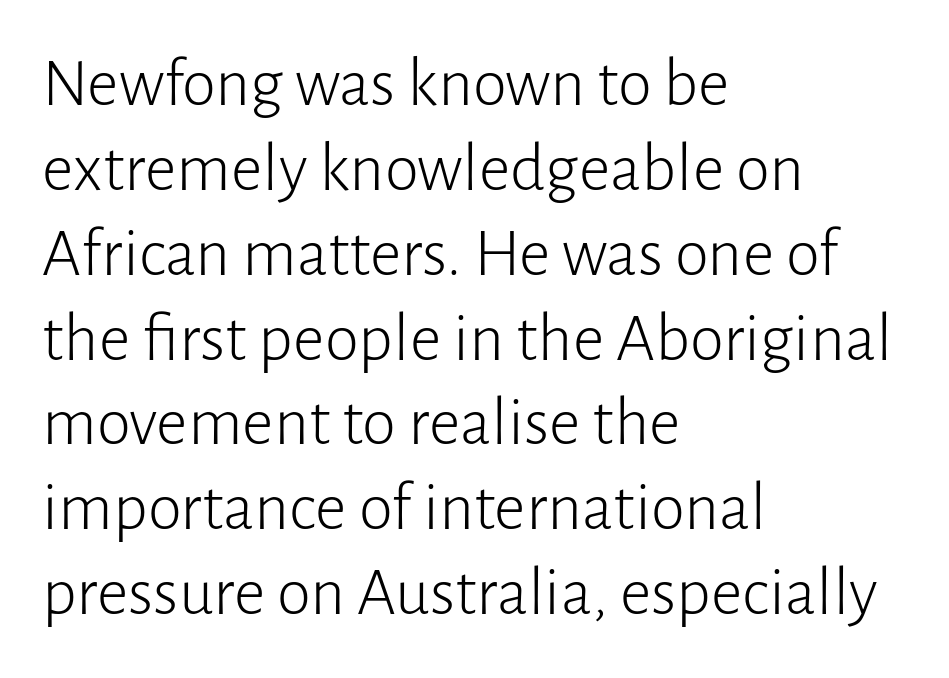
The glyphs in this specimen are sans serif. These lines are rendered in a variable-pitch font. Notice how the stems are strictly vertical — no italics here. Inter-character spacing is left at the font's built-in metrics.
